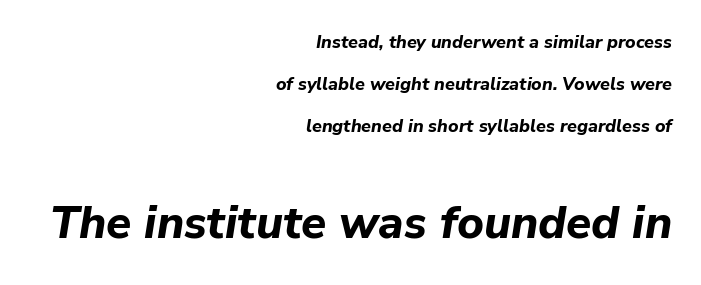
{"italic": "yes", "lean": "right", "slant_degrees": 9, "bold": "yes", "weight": "bold", "width": "normal", "stroke_contrast": "low", "x_height": "medium", "monospaced": "no", "underline": "no", "align": "right", "line_spacing": "loose", "line_spacing_ratio": 2.32, "letter_spacing": "normal", "letter_spacing_em": 0.0, "larger_block": "second", "size_ratio": 2.56, "glyph_px": 46}
